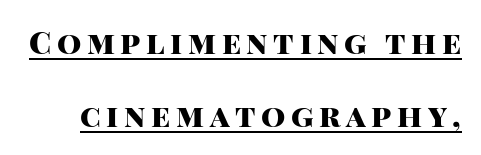
The image shows 31 px heavy sans-serif type, upright; set loose line spacing (2.34x), underlined; high stroke contrast and a large x-height.
